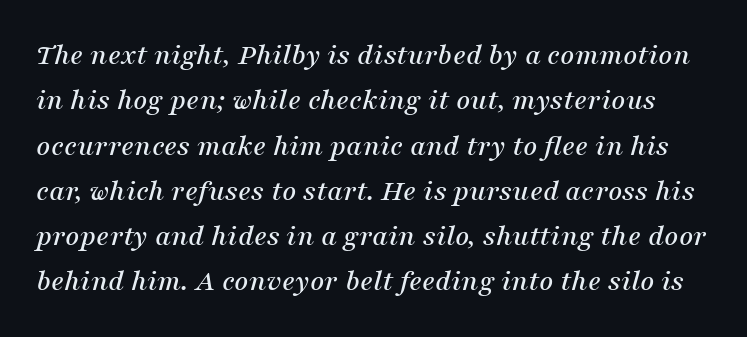
What stands out about the letter spacing? Nothing — it is the standard amount. A typesetter would call this proportional, since set widths differ per character. Vertical spacing — default. Classification — serif. The specimen omits any rule beneath the text block's lines.
